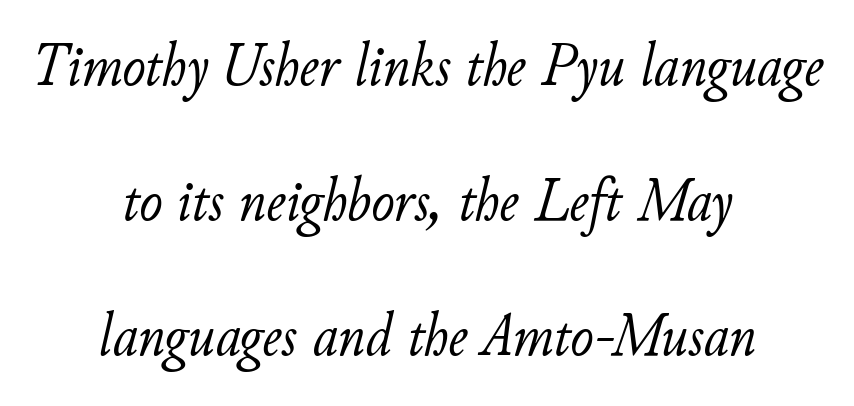
Horizontally, the lines are justified to the midpoint only. Do the characters align in a grid? No, the font is proportional. Caption: face not bold, strokes unweighted. The designer dialed line spacing up above the default.
